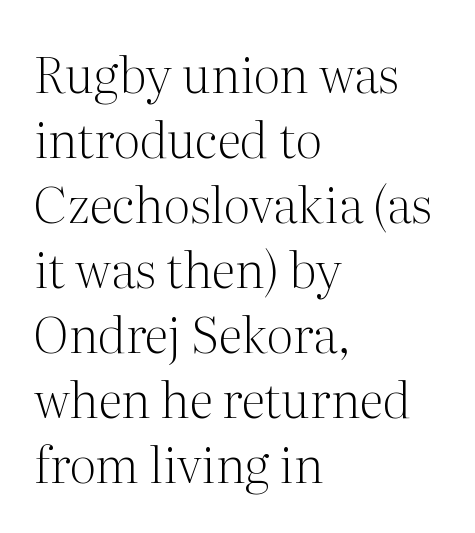
You can tell from the footed stems that serif type was used. Notice how the stems are strictly vertical — no italics here. Do the characters align in a grid? No, the font is proportional. Horizontal alignment here is leftward, the default for most running prose.
